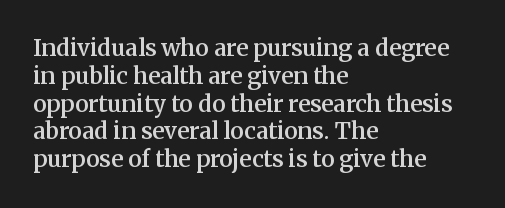
Q: Is the text bold? A: Semi-bold.
Q: Is the text italic (slanted)? A: No, it is upright.
Q: Is the text underlined? A: No.
Q: How is the paragraph aligned? A: Left-aligned.
Q: Is the spacing between letters normal or unusually wide? A: Normal.
